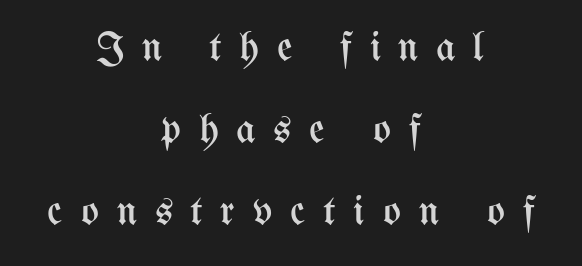
These lines are rendered in a variable-pitch font. Quick note: interline space is abundant. In CSS terms this would be text-align: center. Letters have the restrained weight of plain body copy at most.
